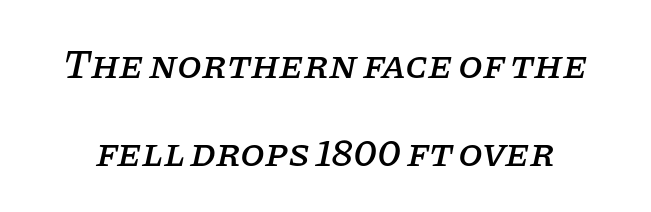
The image shows 40 px serif type, italic (leaning right); set loose line spacing (2.2x), normal letter spacing, not underlined; low stroke contrast and a large x-height.
